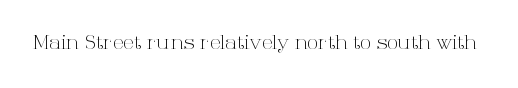
Posture: upright roman. Short note: letters normally spaced. The weight would be labelled regular, book, light, or lighter still. Lines of text with bare space underneath.
